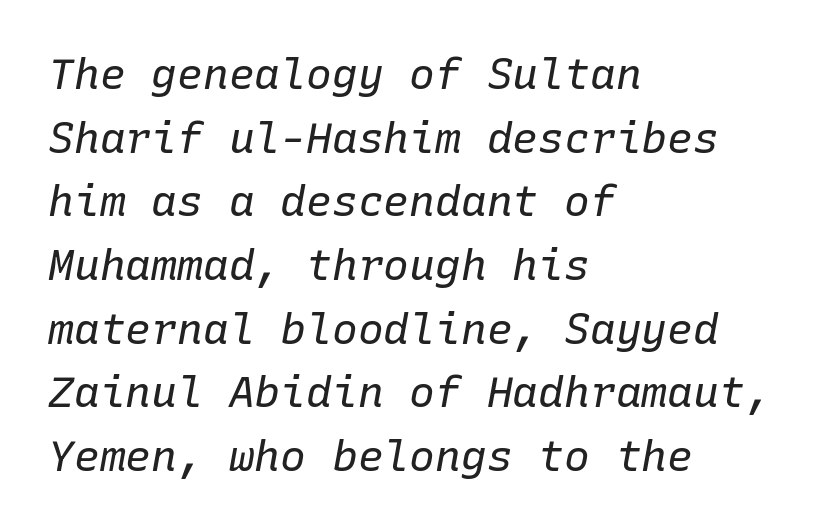
{"italic": "yes", "lean": "right", "slant_degrees": 10, "bold": "no", "weight": "regular", "width": "normal", "stroke_contrast": "low", "x_height": "medium", "monospaced": "yes", "underline": "no", "align": "left", "line_spacing": "normal", "line_spacing_ratio": 1.48, "letter_spacing": "normal", "letter_spacing_em": 0.0, "glyph_px": 43}
